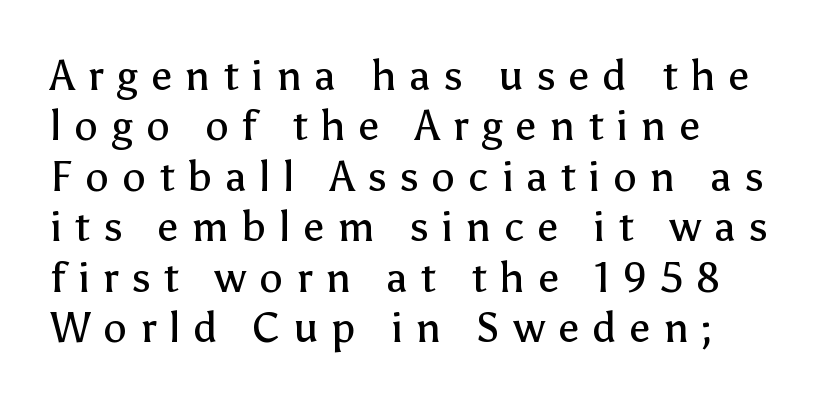
Q: Is the text bold? A: No.
Q: Is the text italic (slanted)? A: No, it is upright.
Q: Is the typeface a serif or a sans-serif typeface? A: Sans-serif.
Q: Is the text underlined? A: No.
Q: How is the paragraph aligned? A: Left-aligned.
Q: Is the spacing between letters normal or unusually wide? A: Unusually wide.
Q: Width (condensed, normal, or wide)? A: Normal.
Q: Stroke contrast? A: Low.
Q: x-height? A: Medium.
Q: Monospaced? A: No.
